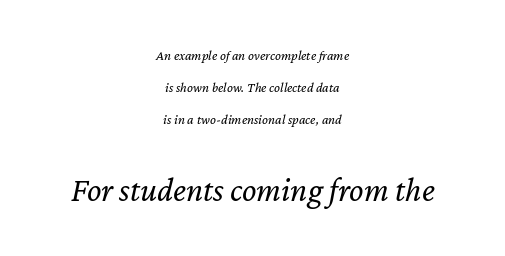
The image shows 34 px regular-weight type, italic (leaning right); set centered, loose line spacing (2.27x), normal letter spacing, not underlined; the second (bottom) block is 2.43x larger; low stroke contrast and a medium x-height.
